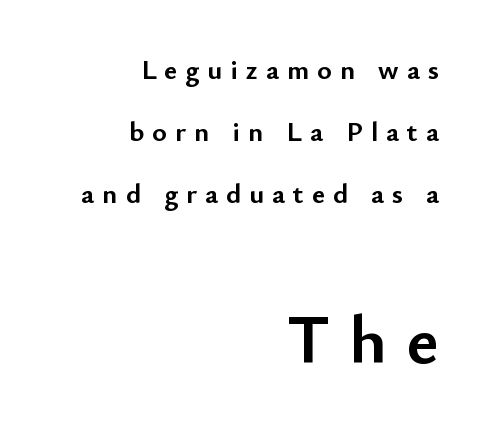
Q: Is the text bold? A: Yes.
Q: Is the text italic (slanted)? A: No, it is upright.
Q: Is the typeface a serif or a sans-serif typeface? A: Sans-serif.
Q: Is the text underlined? A: No.
Q: How is the paragraph aligned? A: Right-aligned.
Q: Is the spacing between letters normal or unusually wide? A: Unusually wide.
Q: Is the spacing between lines tight, normal or loose? A: Loose.
Q: Which block of text is set in a larger size, the first (top) or the second (bottom)? A: The second (bottom) one.
Q: Width (condensed, normal, or wide)? A: Normal.
Q: Stroke contrast? A: Low.
Q: x-height? A: Small.
Q: Monospaced? A: No.
